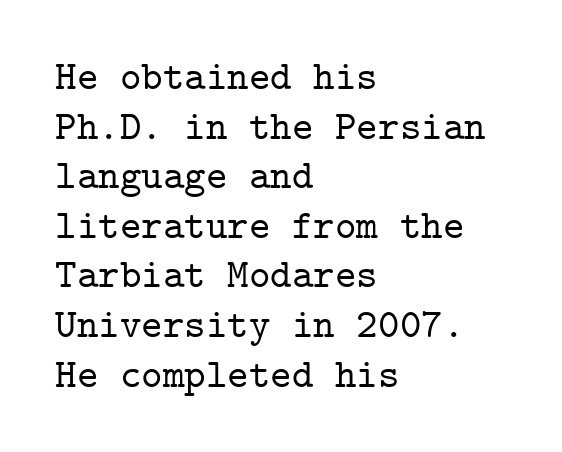
The image shows 41 px serif type, upright, monospaced; set left-aligned, line spacing 1.21x, normal letter spacing, not underlined; low stroke contrast and a medium x-height.
